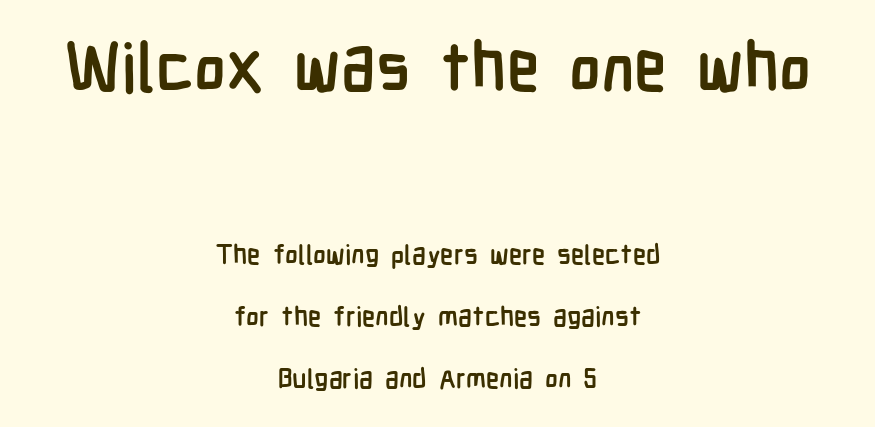
Q: Is the text bold? A: Yes.
Q: Is the text italic (slanted)? A: No, it is upright.
Q: Is the typeface a serif or a sans-serif typeface? A: Sans-serif.
Q: Is the text underlined? A: No.
Q: How is the paragraph aligned? A: Centered.
Q: Is the spacing between letters normal or unusually wide? A: Normal.
Q: Is the spacing between lines tight, normal or loose? A: Loose.
Q: Which block of text is set in a larger size, the first (top) or the second (bottom)? A: The first (top) one.
Q: Width (condensed, normal, or wide)? A: Condensed.
Q: Stroke contrast? A: Low.
Q: x-height? A: Medium.
Q: Monospaced? A: No.
